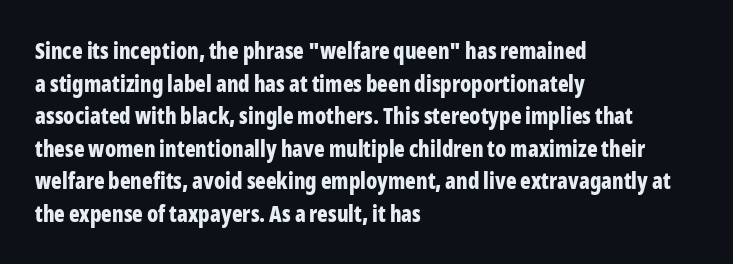
The image shows 22 px bold type, upright; set left-aligned, normal line spacing (1.48x), normal letter spacing, not underlined.
